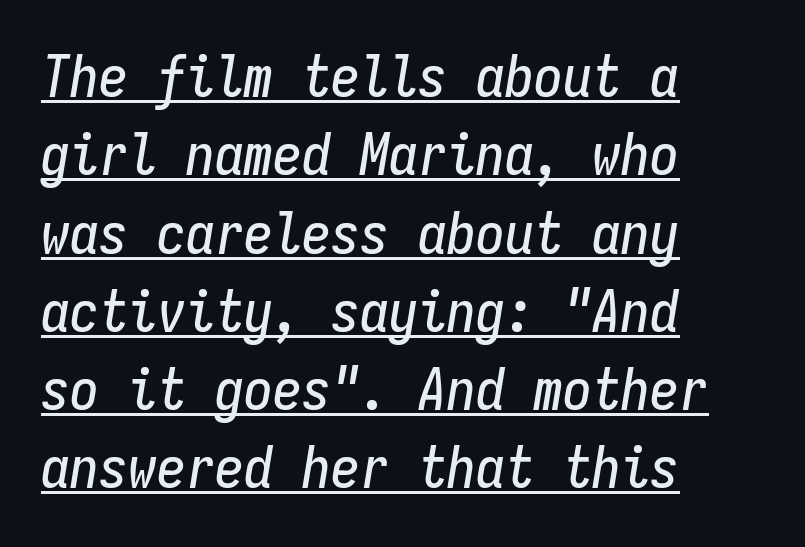
Q: Is the text italic (slanted)? A: Yes, it leans right by about 9 degrees.
Q: Is the text underlined? A: Yes.
Q: How is the paragraph aligned? A: Left-aligned.
Q: Is the spacing between letters normal or unusually wide? A: Normal.
Q: Is the spacing between lines tight, normal or loose? A: Normal.
Q: Width (condensed, normal, or wide)? A: Condensed.
Q: Stroke contrast? A: Low.
Q: x-height? A: Medium.
Q: Monospaced? A: Yes.
